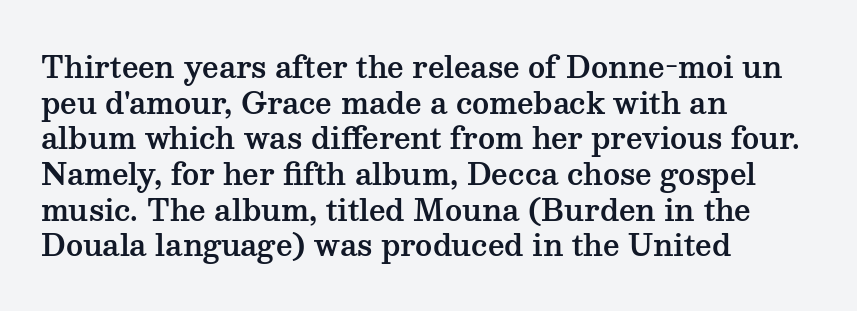
{"serif": "yes", "italic": "no", "width": "wide", "stroke_contrast": "medium", "x_height": "medium", "monospaced": "no", "underline": "no", "align": "left", "line_spacing_ratio": 1.23, "letter_spacing": "normal", "letter_spacing_em": 0.0, "glyph_px": 29}
